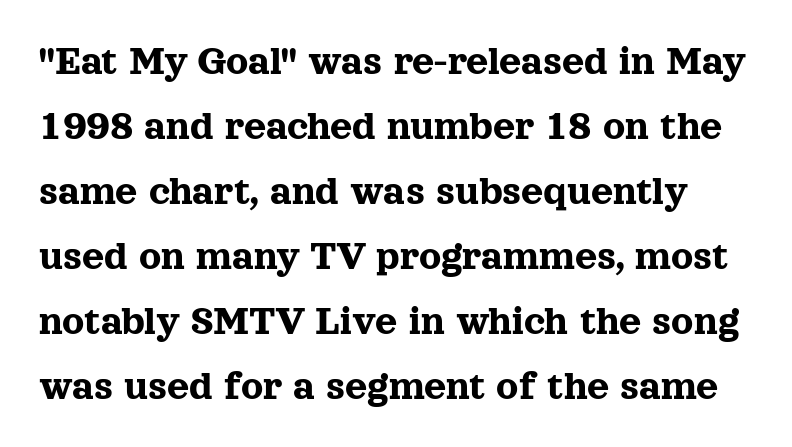
The image shows 43 px serif type, upright; set normal line spacing (1.51x), normal letter spacing, not underlined; a medium x-height.
